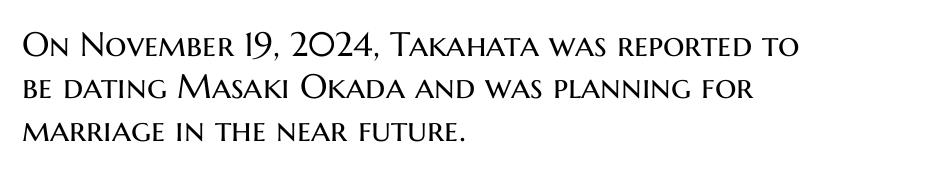
Letterform terminals end flat and unadorned throughout the passage. The lines are quadded left. The space between consecutive lines is moderate. Look at the tracking — it's just the regular setting, nothing added. Is this a fixed-width face? No — the glyphs have proportional, varying widths.
